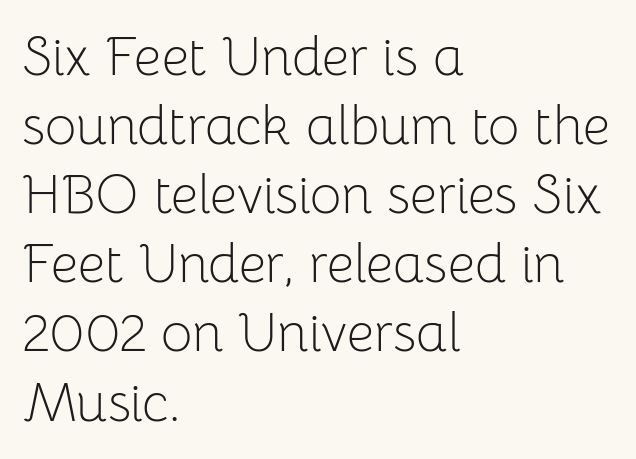
{"serif": "no", "italic": "no", "bold": "no", "weight": "light", "width": "normal", "stroke_contrast": "low", "x_height": "medium", "monospaced": "no", "underline": "no", "align": "left", "line_spacing": "normal", "line_spacing_ratio": 1.28, "letter_spacing": "normal", "letter_spacing_em": 0.0, "glyph_px": 54}
